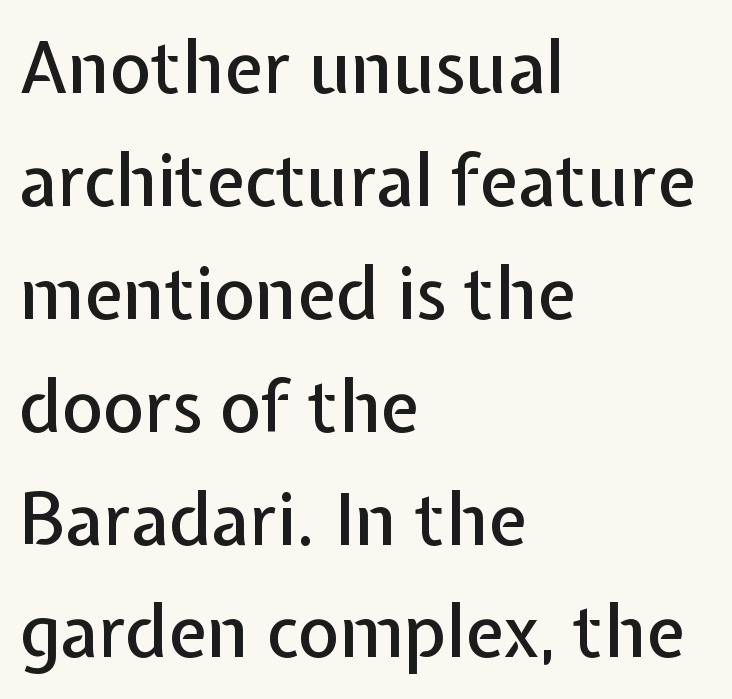
{"serif": "no", "italic": "no", "width": "normal", "stroke_contrast": "low", "x_height": "medium", "monospaced": "no", "underline": "no", "align": "left", "line_spacing": "normal", "line_spacing_ratio": 1.59, "letter_spacing": "normal", "letter_spacing_em": 0.0, "glyph_px": 71}
